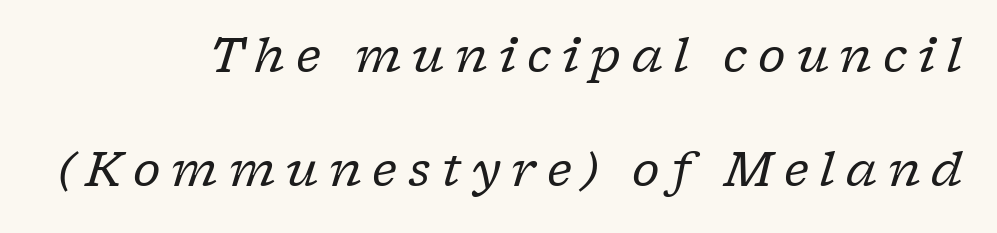
{"serif": "yes", "italic": "yes", "lean": "right", "slant_degrees": 17, "bold": "no", "weight": "regular", "width": "normal", "stroke_contrast": "low", "x_height": "medium", "monospaced": "no", "underline": "no", "align": "right", "line_spacing": "loose", "line_spacing_ratio": 2.43, "letter_spacing": "wide", "letter_spacing_em": 0.23, "glyph_px": 47}
